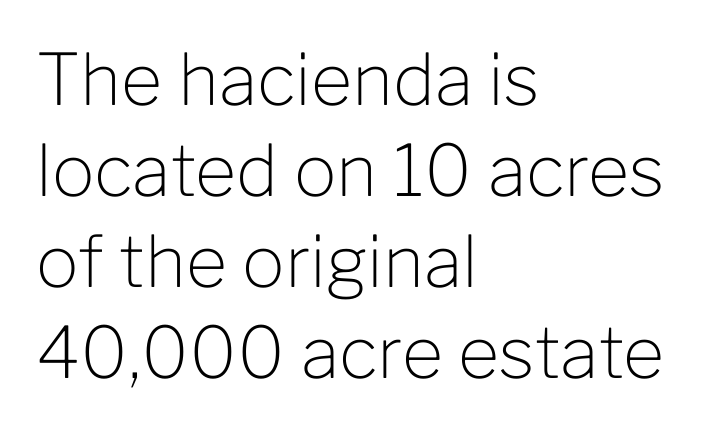
{"serif": "no", "italic": "no", "bold": "no", "weight": "light", "width": "normal", "stroke_contrast": "low", "x_height": "medium", "monospaced": "no", "underline": "no", "align": "left", "line_spacing": "normal", "line_spacing_ratio": 1.28, "letter_spacing": "normal", "letter_spacing_em": 0.0, "glyph_px": 71}
